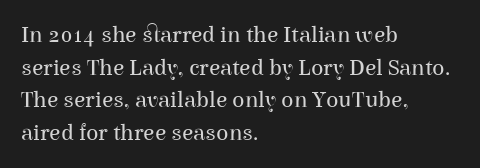
{"italic": "no", "bold": "no", "underline": "no", "align": "left", "line_spacing": "normal", "line_spacing_ratio": 1.42, "letter_spacing": "normal", "letter_spacing_em": 0.0, "glyph_px": 23}
